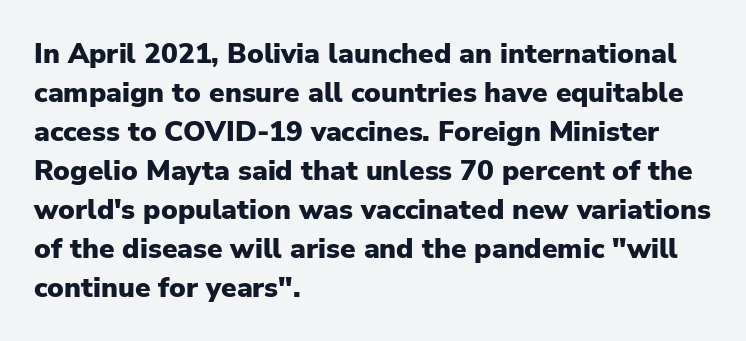
Each row of text sits above clean, open space. Italic: no, the glyphs are upright roman. The face used here is proportionally spaced, like ordinary book or web type. Examine the stroke ends and you'll find no serifs. Compared with a centered layout, this one pins lines to the left instead. Short note: letters normally spaced.
